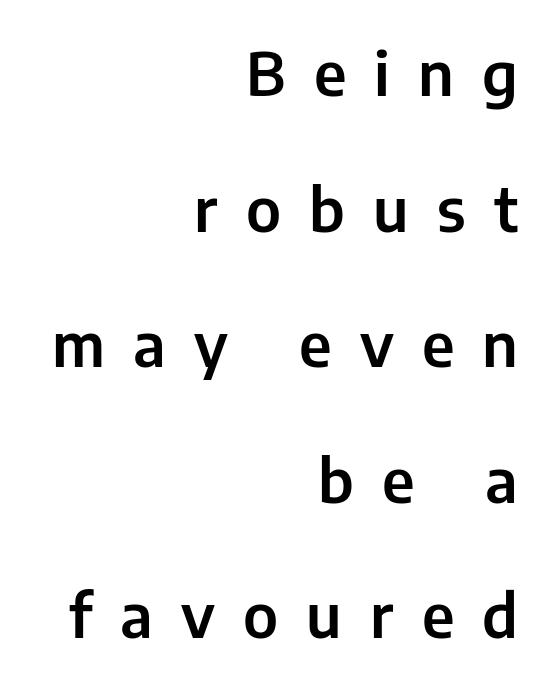
Q: Is the text italic (slanted)? A: No, it is upright.
Q: Is the typeface a serif or a sans-serif typeface? A: Sans-serif.
Q: Is the text underlined? A: No.
Q: How is the paragraph aligned? A: Right-aligned.
Q: Is the spacing between letters normal or unusually wide? A: Unusually wide.
Q: Is the spacing between lines tight, normal or loose? A: Loose.
Q: Width (condensed, normal, or wide)? A: Normal.
Q: Stroke contrast? A: Low.
Q: x-height? A: Medium.
Q: Monospaced? A: No.
